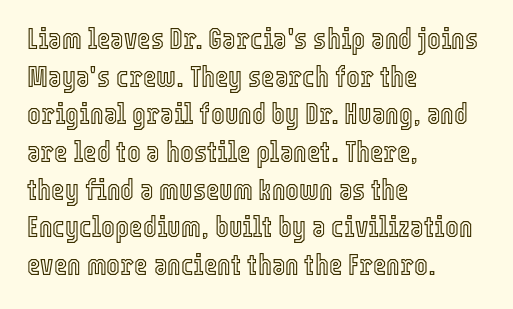
A classic flush-left, rag-right setting is used for this passage. Spacing between characters is what you'd get straight out of the box. Clear beneath every line of the passage. Notice how the stems are strictly vertical — no italics here. Summary of vertical rhythm: regular, with standard interline spacing. You could not count columns in this text — the font is proportionally spaced.
